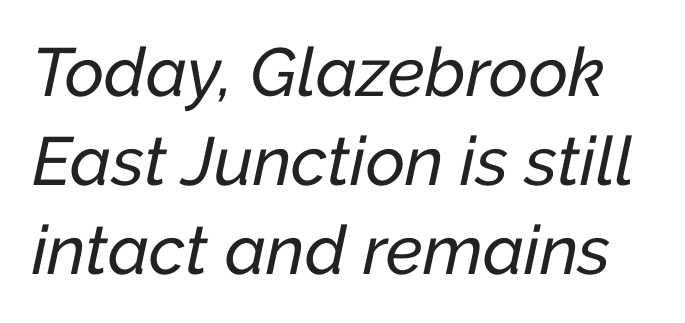
{"italic": "yes", "lean": "right", "slant_degrees": 12, "width": "normal", "stroke_contrast": "low", "x_height": "medium", "monospaced": "no", "underline": "no", "line_spacing": "normal", "line_spacing_ratio": 1.31, "letter_spacing": "normal", "letter_spacing_em": 0.0, "glyph_px": 68}
